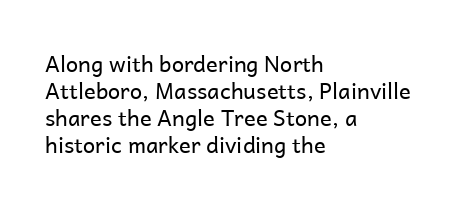
Beneath every word, the page is bare. The lettering holds an erect, upright posture throughout. Caption: face not bold, strokes unweighted. The gaps between neighbouring characters are ordinary and unremarkable.
